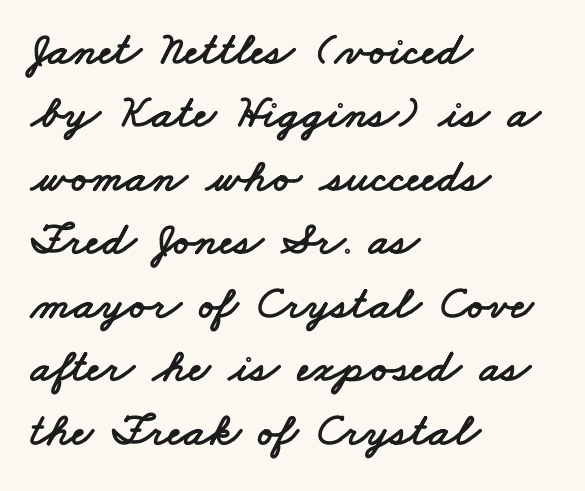
{"serif": "no", "width": "wide", "stroke_contrast": "low", "x_height": "small", "monospaced": "no", "underline": "no", "align": "left", "line_spacing": "normal", "line_spacing_ratio": 1.35, "letter_spacing": "normal", "letter_spacing_em": 0.0, "glyph_px": 47}
